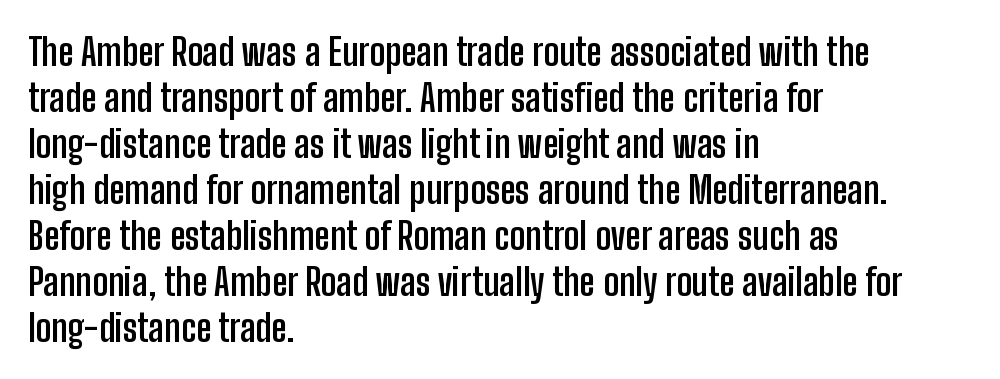
{"serif": "no", "italic": "no", "bold": "yes", "weight": "semibold", "width": "condensed", "stroke_contrast": "low", "x_height": "medium", "monospaced": "no", "underline": "no", "align": "left", "line_spacing_ratio": 1.21, "letter_spacing": "normal", "letter_spacing_em": 0.0, "glyph_px": 38}
